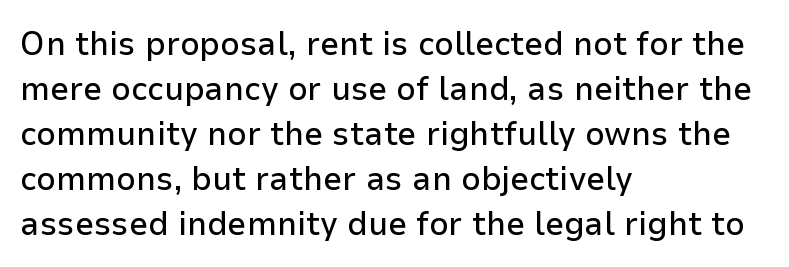
Examine the stroke ends and you'll find no serifs. Reading down the block, your eye returns to a fixed left position each line. A bare baseline throughout the passage. This is roman type, the default non-slanted kind.
